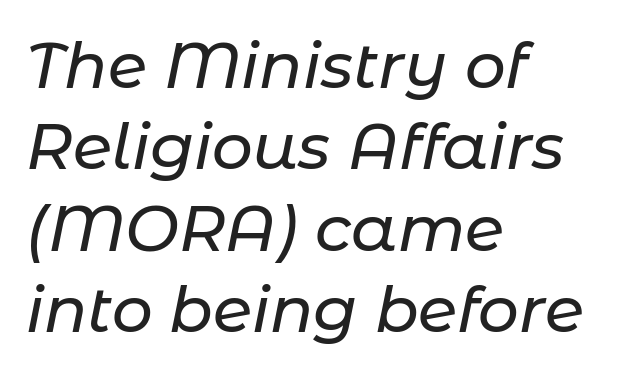
Q: Is the text italic (slanted)? A: Yes, it leans right by about 11 degrees.
Q: Is the text underlined? A: No.
Q: How is the paragraph aligned? A: Left-aligned.
Q: Is the spacing between letters normal or unusually wide? A: Normal.
Q: Is the spacing between lines tight, normal or loose? A: Normal.
Q: Width (condensed, normal, or wide)? A: Normal.
Q: Stroke contrast? A: Low.
Q: x-height? A: Medium.
Q: Monospaced? A: No.
